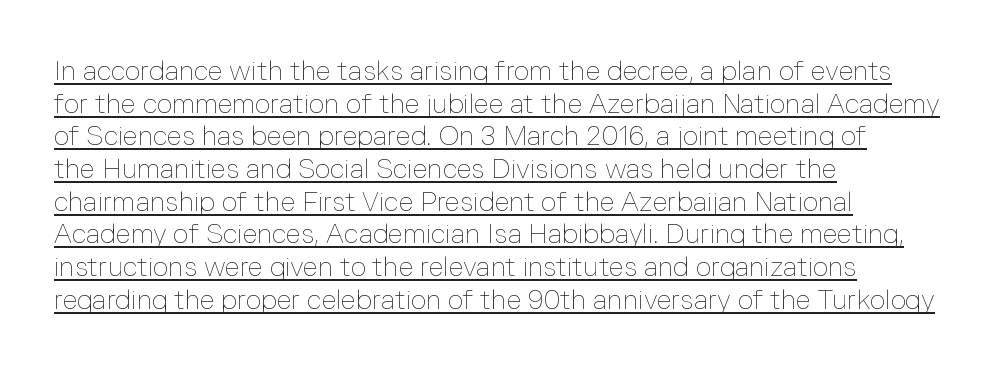
The image shows 27 px text type, upright; set left-aligned, line spacing 1.21x, normal letter spacing, underlined.
